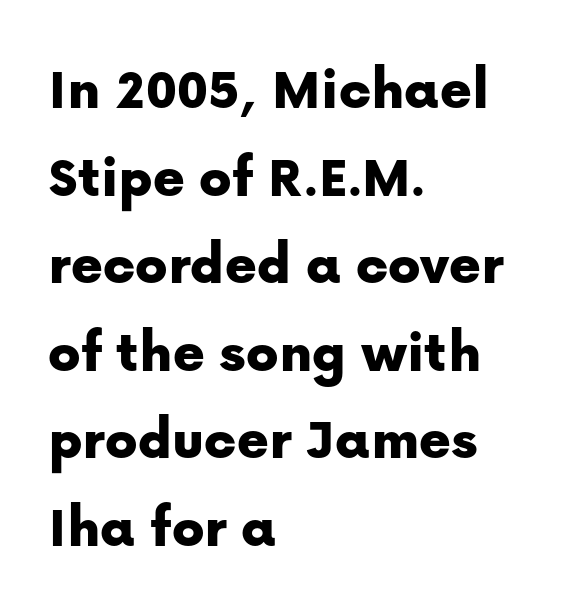
{"serif": "no", "italic": "no", "width": "normal", "stroke_contrast": "low", "x_height": "medium", "monospaced": "no", "underline": "no", "align": "left", "line_spacing": "normal", "line_spacing_ratio": 1.46, "letter_spacing": "normal", "letter_spacing_em": 0.0, "glyph_px": 60}
